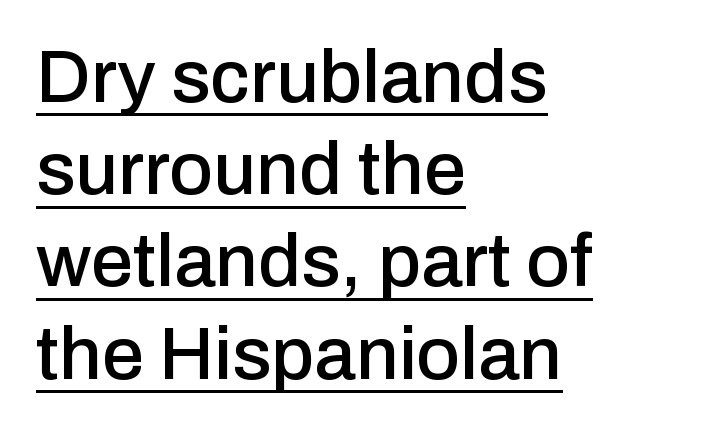
These lines are rendered in a variable-pitch font. Serif or sans? Sans — the stroke terminals are bare. The lettering is marked with a stroke running underneath it. The compositor pushed each line to the left boundary. The gaps between neighbouring characters are ordinary and unremarkable.
